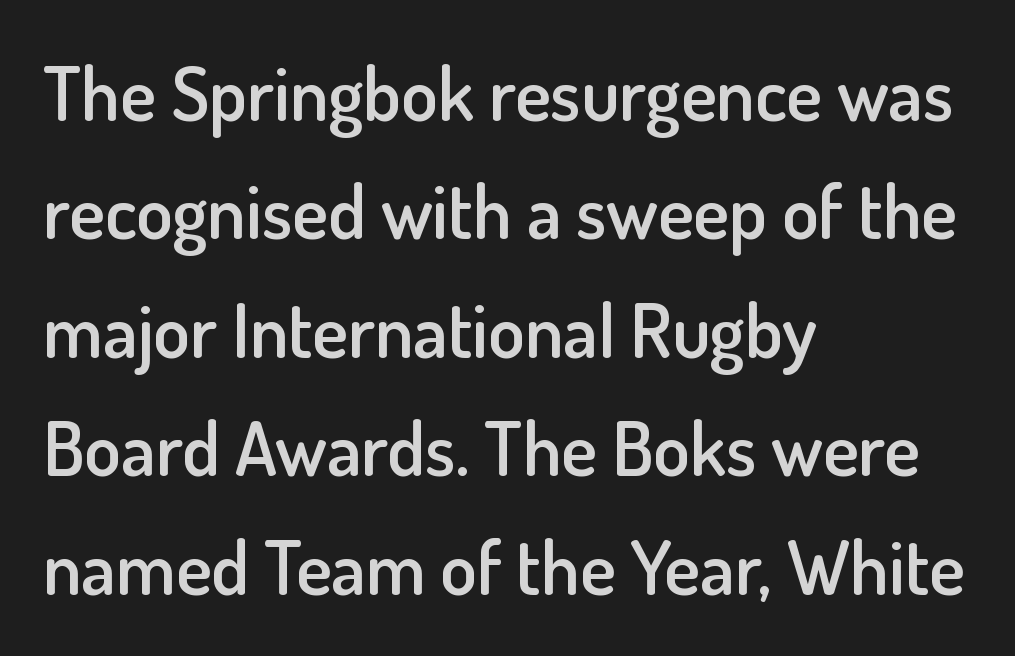
Font category for this specimen: sans-serif. The letters advance in unequal steps, a hallmark of proportional type. How are the letters spaced? Ordinarily, with no added tracking. The glyphs have the mass of a demibold cut, below bold. Reading down the block, your eye returns to a fixed left position each line. The font's upright variant was chosen for this text.
